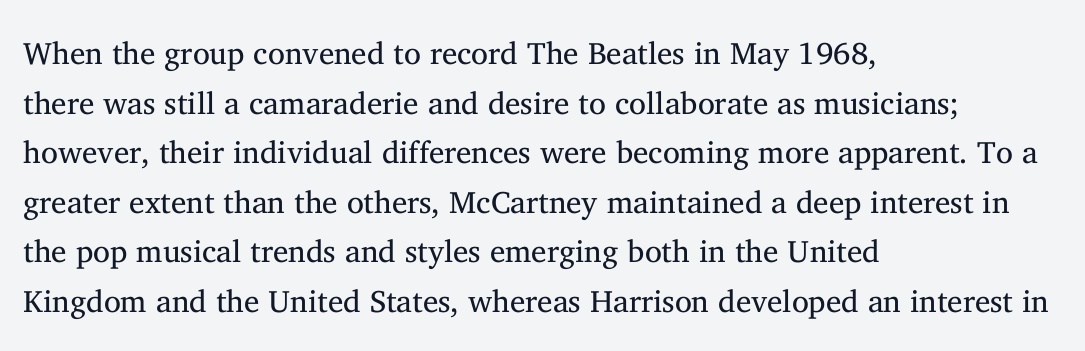
{"serif": "yes", "italic": "no", "bold": "no", "weight": "regular", "width": "normal", "stroke_contrast": "medium", "x_height": "medium", "monospaced": "no", "underline": "no", "align": "left", "line_spacing": "normal", "line_spacing_ratio": 1.6, "letter_spacing": "normal", "letter_spacing_em": 0.0, "glyph_px": 31}
